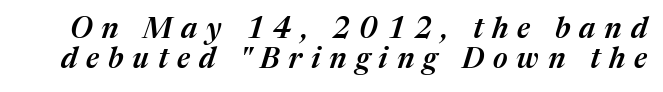
The image shows 29 px semibold type, italic (leaning right); set tight line spacing (1.02x), unusually wide letter spacing (+0.31 em), not underlined; medium stroke contrast and a medium x-height.
